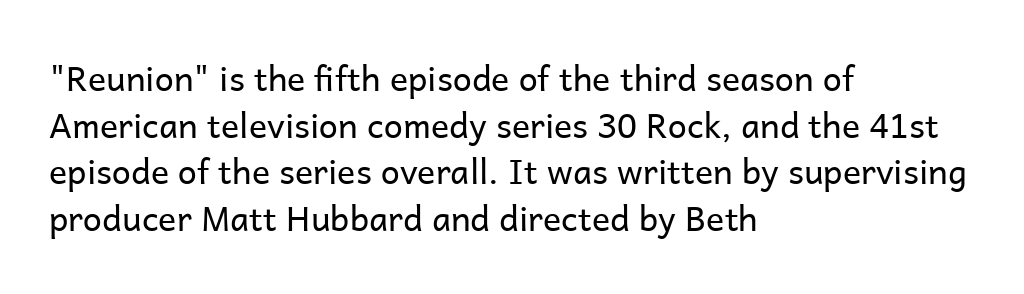
{"serif": "no", "italic": "no", "bold": "no", "weight": "regular", "width": "normal", "stroke_contrast": "low", "x_height": "medium", "monospaced": "no", "underline": "no", "align": "left", "line_spacing": "normal", "line_spacing_ratio": 1.37, "letter_spacing": "normal", "letter_spacing_em": 0.0, "glyph_px": 34}
